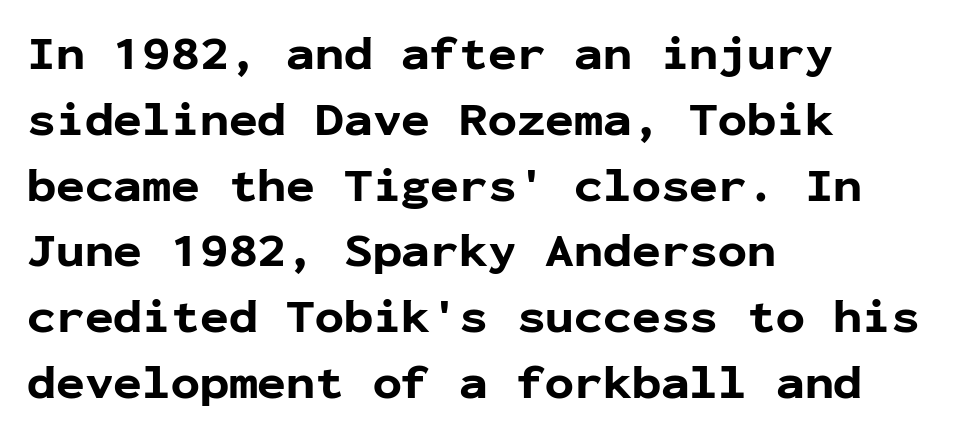
{"serif": "no", "italic": "no", "bold": "yes", "weight": "bold", "width": "normal", "stroke_contrast": "low", "x_height": "medium", "monospaced": "yes", "underline": "no", "align": "left", "line_spacing": "normal", "line_spacing_ratio": 1.37, "letter_spacing": "normal", "letter_spacing_em": 0.0, "glyph_px": 48}
